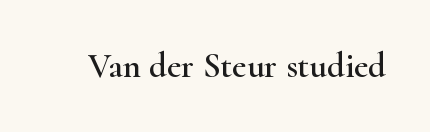
Anything drawn beneath the words? Only blank space. Style check: upright. Does the type have serifs? Yes, each stem ends in a small foot. Short note: letters normally spaced. Varying glyph widths throughout — classic text-font behaviour.
